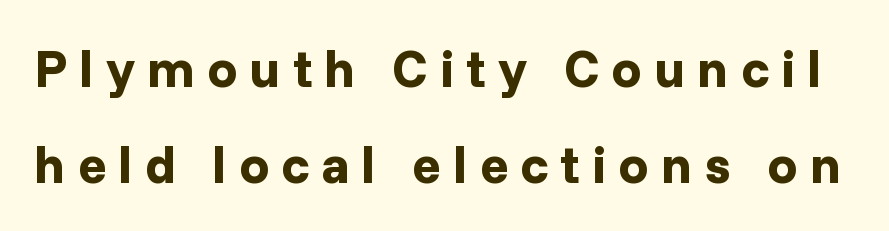
Is this a fixed-width face? No — the glyphs have proportional, varying widths. The typography opts for an upright posture over an oblique one. Examine the stroke ends and you'll find no serifs. These lines have a slow, spaced-out rhythm from letter to letter. A clean baseline with only descenders dipping below it.
